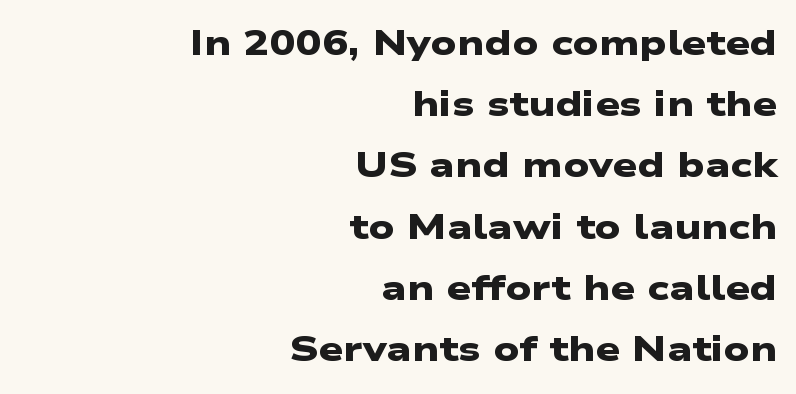
{"serif": "no", "bold": "yes", "weight": "heavy", "width": "wide", "stroke_contrast": "low", "x_height": "medium", "monospaced": "no", "underline": "no", "align": "right", "line_spacing_ratio": 1.75, "letter_spacing": "normal", "letter_spacing_em": 0.0, "glyph_px": 35}
